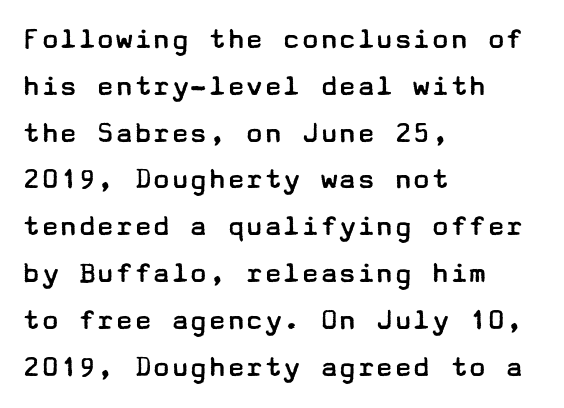
Q: Is the text bold? A: No.
Q: Is the text italic (slanted)? A: No, it is upright.
Q: Is the typeface a serif or a sans-serif typeface? A: Sans-serif.
Q: Is the text underlined? A: No.
Q: How is the paragraph aligned? A: Left-aligned.
Q: Is the spacing between letters normal or unusually wide? A: Normal.
Q: Is the spacing between lines tight, normal or loose? A: Normal.
Q: Width (condensed, normal, or wide)? A: Wide.
Q: Stroke contrast? A: Low.
Q: x-height? A: Medium.
